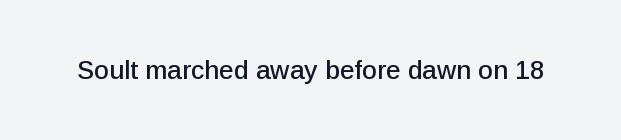
{"italic": "no", "underline": "no", "letter_spacing": "normal", "letter_spacing_em": 0.0, "glyph_px": 26}
